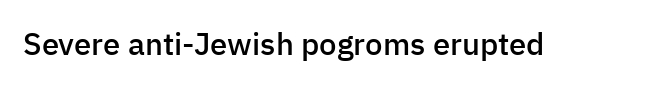
The space directly below the letters is spotless. The letters advance in unequal steps, a hallmark of proportional type. Look at the stroke-to-counter ratio: somewhat heavy, a semibold. Glyph-to-glyph distance matches everyday printed text.
